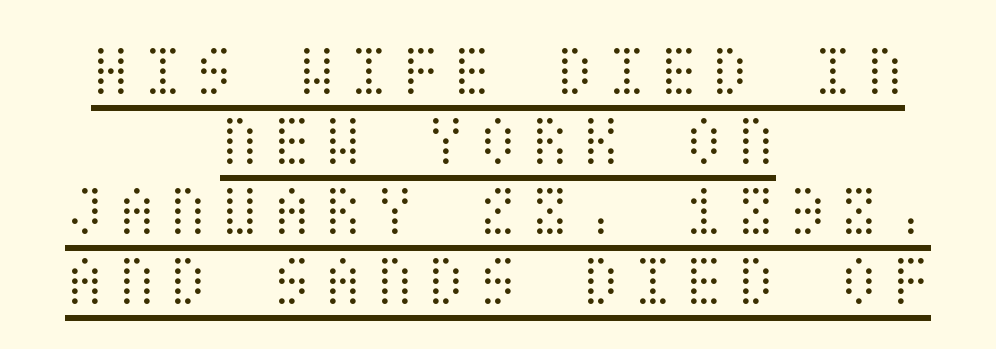
Q: Is the text bold? A: No.
Q: Is the text italic (slanted)? A: No, it is upright.
Q: Is the text underlined? A: Yes.
Q: How is the paragraph aligned? A: Centered.
Q: Is the spacing between lines tight, normal or loose? A: Tight.
Q: Width (condensed, normal, or wide)? A: Condensed.
Q: Stroke contrast? A: Medium.
Q: x-height? A: Large.
